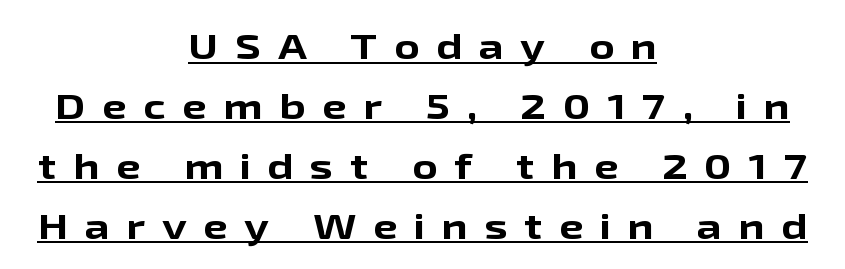
The image shows 35 px bold, wide sans-serif type, upright; set centered, line spacing 1.71x, unusually wide letter spacing (+0.48 em), underlined; low stroke contrast and a medium x-height.
